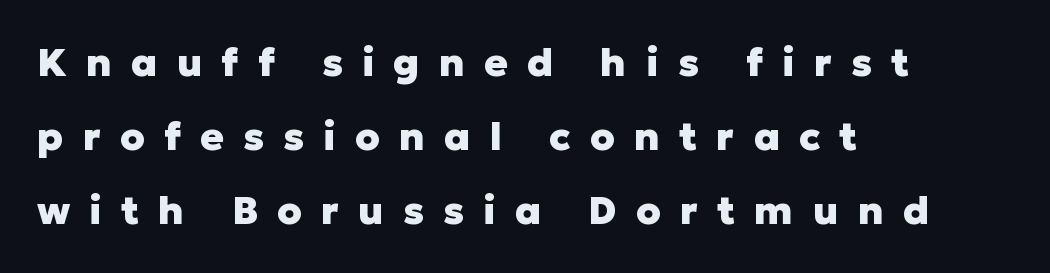
Q: Is the text bold? A: Yes.
Q: Is the text italic (slanted)? A: No, it is upright.
Q: Is the typeface a serif or a sans-serif typeface? A: Sans-serif.
Q: Is the text underlined? A: No.
Q: How is the paragraph aligned? A: Left-aligned.
Q: Is the spacing between letters normal or unusually wide? A: Unusually wide.
Q: Is the spacing between lines tight, normal or loose? A: Loose.
Q: Width (condensed, normal, or wide)? A: Normal.
Q: Stroke contrast? A: Low.
Q: x-height? A: Medium.
Q: Monospaced? A: No.
